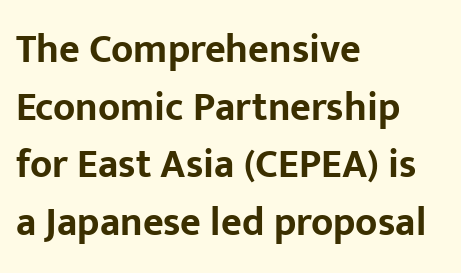
The image shows 40 px bold sans-serif type, upright; set left-aligned, normal line spacing (1.44x), normal letter spacing, not underlined; low stroke contrast and a medium x-height.
